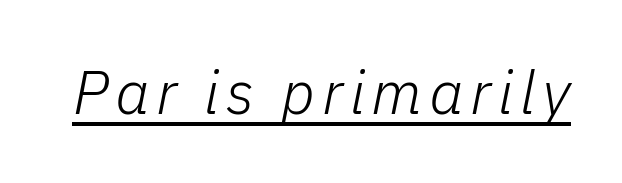
Q: Is the text bold? A: No.
Q: Is the text italic (slanted)? A: Yes, it leans right by about 11 degrees.
Q: Is the text underlined? A: Yes.
Q: Width (condensed, normal, or wide)? A: Normal.
Q: Stroke contrast? A: Low.
Q: x-height? A: Medium.
Q: Monospaced? A: No.
